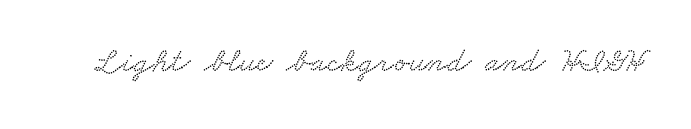
The image shows 34 px wide serif type; set normal letter spacing, not underlined; low stroke contrast and a small x-height.
